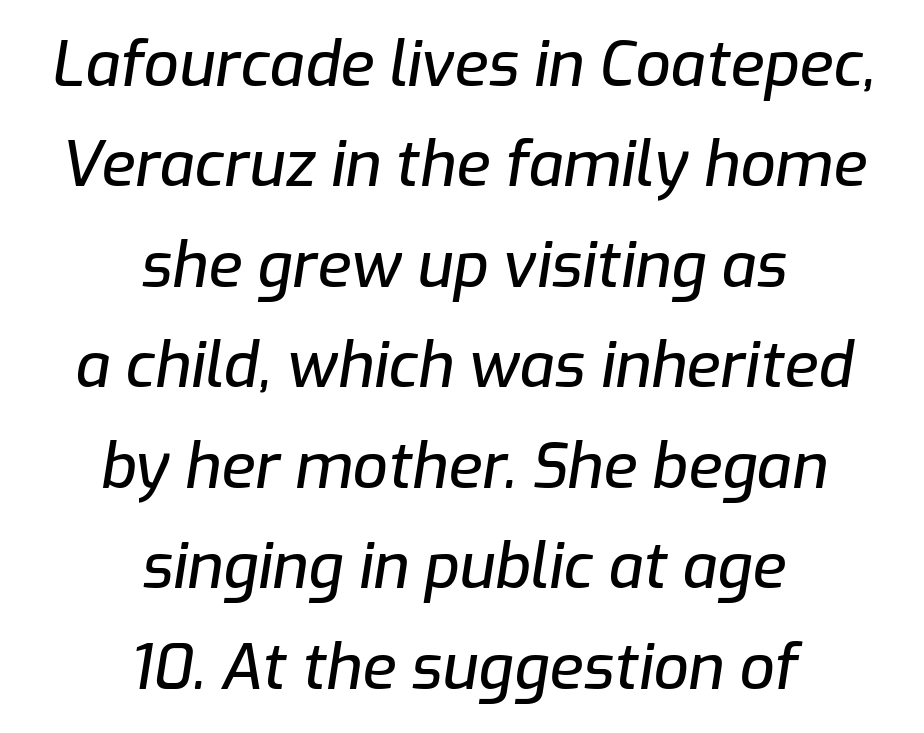
Q: Is the text italic (slanted)? A: Yes, it leans right by about 9 degrees.
Q: Is the text underlined? A: No.
Q: How is the paragraph aligned? A: Centered.
Q: Is the spacing between letters normal or unusually wide? A: Normal.
Q: Is the spacing between lines tight, normal or loose? A: Normal.
Q: Width (condensed, normal, or wide)? A: Normal.
Q: Stroke contrast? A: Low.
Q: x-height? A: Medium.
Q: Monospaced? A: No.
